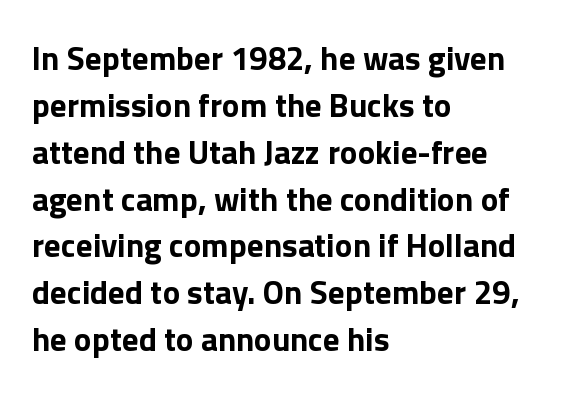
{"serif": "no", "italic": "no", "bold": "yes", "weight": "bold", "width": "normal", "x_height": "medium", "monospaced": "no", "underline": "no", "align": "left", "line_spacing": "normal", "line_spacing_ratio": 1.42, "letter_spacing": "normal", "letter_spacing_em": 0.0, "glyph_px": 33}
